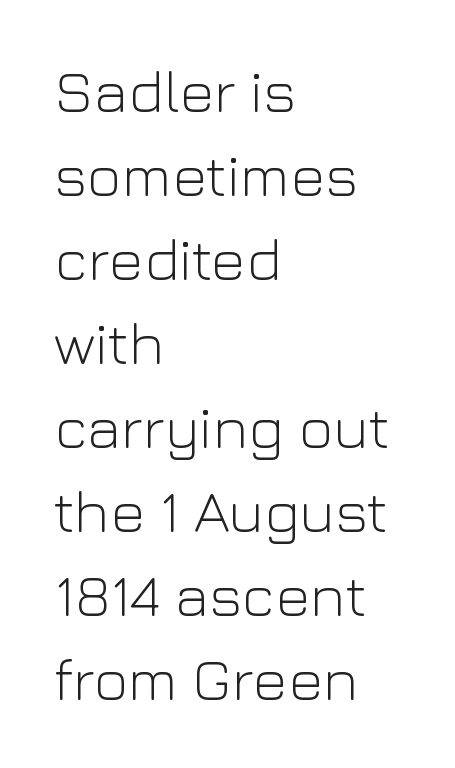
The typeface has the unassuming heft of standard copy or less. Students, note that the glyphs here touch the page at normal intervals. The glyphs are unaccompanied by any horizontal stroke below them. Nothing sits at the stroke ends, so this counts as sans-serif.
